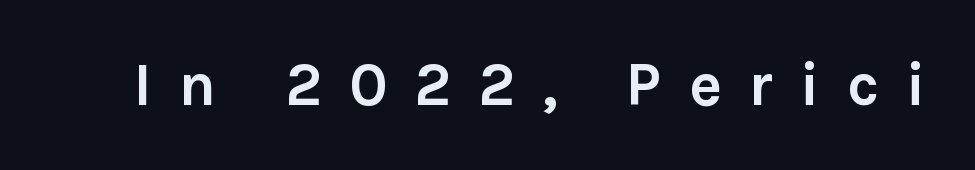
Q: Is the text bold? A: Yes.
Q: Is the text italic (slanted)? A: No, it is upright.
Q: Is the typeface a serif or a sans-serif typeface? A: Sans-serif.
Q: Is the text underlined? A: No.
Q: Is the spacing between letters normal or unusually wide? A: Unusually wide.
Q: Width (condensed, normal, or wide)? A: Normal.
Q: Stroke contrast? A: Low.
Q: x-height? A: Medium.
Q: Monospaced? A: No.
